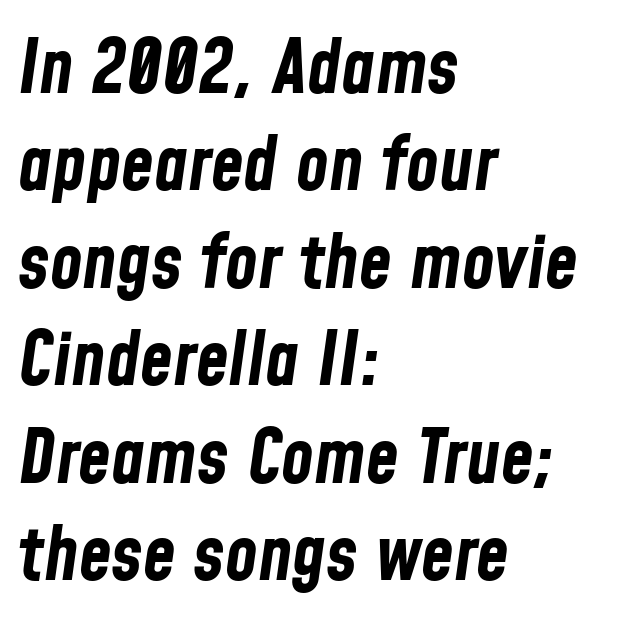
The image shows 75 px bold, condensed type, italic (leaning right); set left-aligned, normal line spacing (1.3x), normal letter spacing, not underlined; low stroke contrast and a medium x-height.
